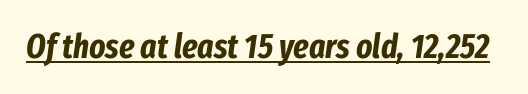
Italic: yes, the glyphs are oblique. What weight is shown? A full bold with thick strokes. Is this a fixed-width face? No — the glyphs have proportional, varying widths. Is there an underline? Yes — a line sits under the letters.
